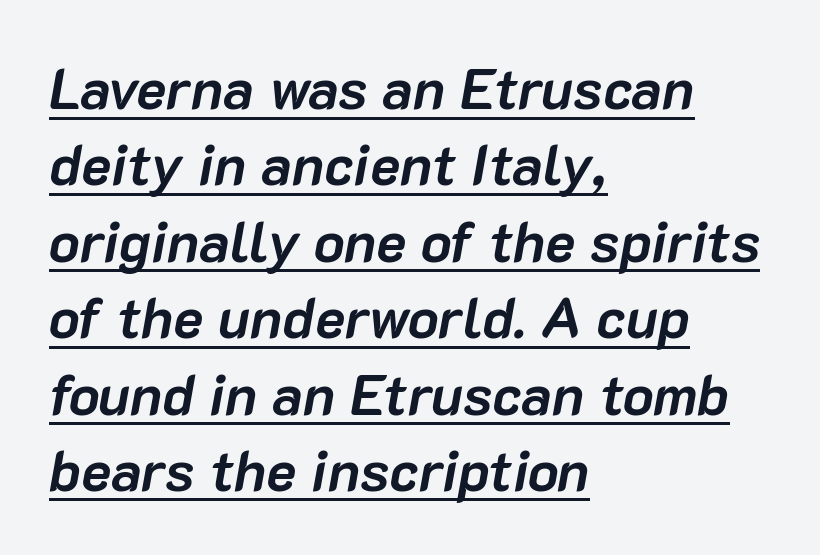
{"italic": "yes", "lean": "right", "slant_degrees": 10, "bold": "yes", "weight": "semibold", "width": "normal", "stroke_contrast": "low", "x_height": "medium", "monospaced": "no", "underline": "yes", "align": "left", "line_spacing": "normal", "line_spacing_ratio": 1.34, "letter_spacing": "normal", "letter_spacing_em": 0.0, "glyph_px": 57}
